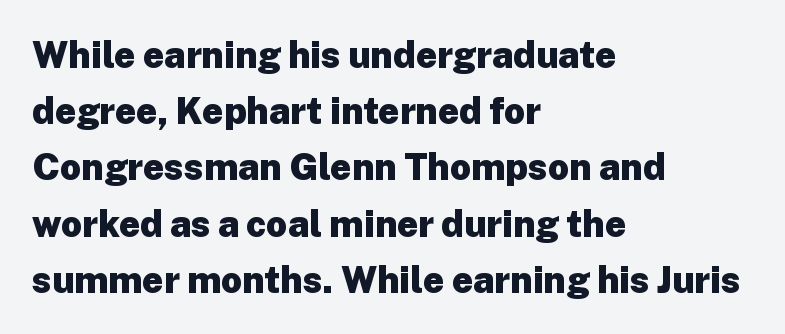
Q: Is the text bold? A: Yes.
Q: Is the text italic (slanted)? A: No, it is upright.
Q: Is the typeface a serif or a sans-serif typeface? A: Sans-serif.
Q: Is the text underlined? A: No.
Q: How is the paragraph aligned? A: Left-aligned.
Q: Is the spacing between letters normal or unusually wide? A: Normal.
Q: Is the spacing between lines tight, normal or loose? A: Normal.
Q: Width (condensed, normal, or wide)? A: Normal.
Q: Stroke contrast? A: Low.
Q: x-height? A: Medium.
Q: Monospaced? A: No.
